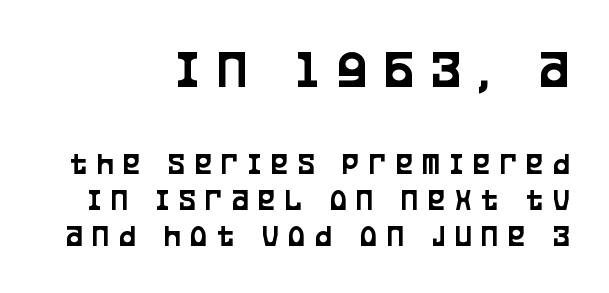
{"serif": "no", "italic": "no", "width": "condensed", "stroke_contrast": "low", "x_height": "large", "monospaced": "no", "underline": "no", "align": "right", "line_spacing_ratio": 1.16, "letter_spacing": "wide", "letter_spacing_em": 0.33, "larger_block": "first", "size_ratio": 1.77, "glyph_px": 55}
